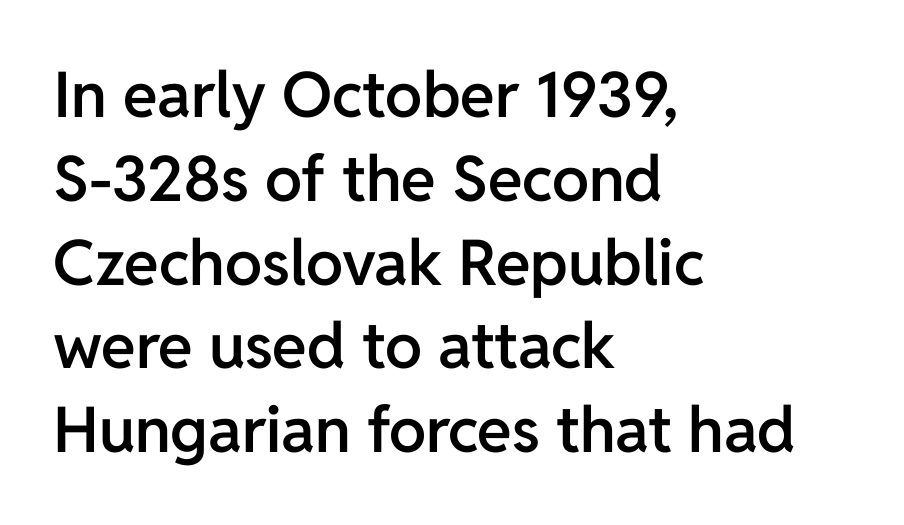
{"serif": "no", "italic": "no", "bold": "semi", "weight": "semibold", "width": "normal", "stroke_contrast": "low", "x_height": "medium", "monospaced": "no", "underline": "no", "align": "left", "line_spacing": "normal", "line_spacing_ratio": 1.33, "letter_spacing": "normal", "letter_spacing_em": 0.0, "glyph_px": 63}
